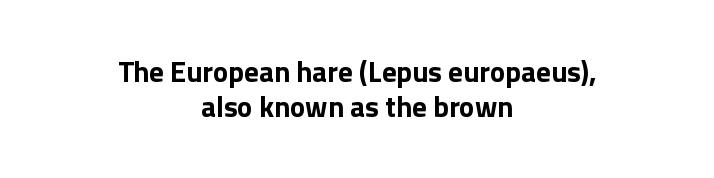
{"serif": "no", "italic": "no", "bold": "yes", "weight": "bold", "width": "normal", "stroke_contrast": "low", "x_height": "medium", "monospaced": "no", "underline": "no", "align": "center", "line_spacing_ratio": 1.19, "letter_spacing": "normal", "letter_spacing_em": 0.0, "glyph_px": 29}
